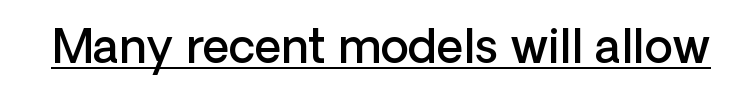
Q: Is the text bold? A: Semi-bold.
Q: Is the text italic (slanted)? A: No, it is upright.
Q: Is the typeface a serif or a sans-serif typeface? A: Sans-serif.
Q: Is the text underlined? A: Yes.
Q: Is the spacing between letters normal or unusually wide? A: Normal.
Q: Width (condensed, normal, or wide)? A: Normal.
Q: Stroke contrast? A: Low.
Q: x-height? A: Medium.
Q: Monospaced? A: No.
